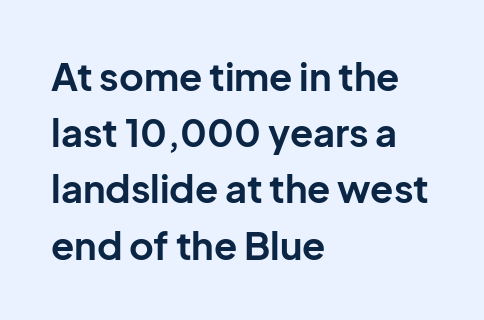
Q: Is the text bold? A: Yes.
Q: Is the text italic (slanted)? A: No, it is upright.
Q: Is the typeface a serif or a sans-serif typeface? A: Sans-serif.
Q: Is the text underlined? A: No.
Q: How is the paragraph aligned? A: Left-aligned.
Q: Is the spacing between letters normal or unusually wide? A: Normal.
Q: Is the spacing between lines tight, normal or loose? A: Normal.
Q: Width (condensed, normal, or wide)? A: Normal.
Q: Stroke contrast? A: Low.
Q: x-height? A: Medium.
Q: Monospaced? A: No.
